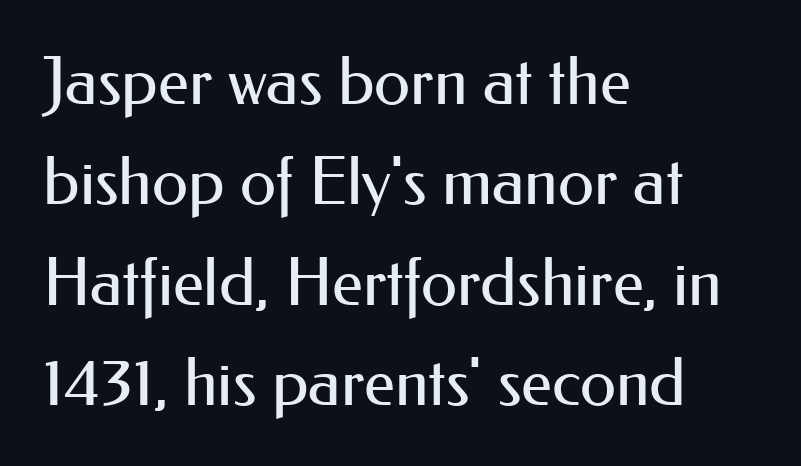
{"serif": "no", "italic": "no", "bold": "no", "weight": "regular", "width": "normal", "stroke_contrast": "medium", "x_height": "small", "monospaced": "no", "underline": "no", "align": "left", "line_spacing": "normal", "line_spacing_ratio": 1.52, "letter_spacing": "normal", "letter_spacing_em": 0.0, "glyph_px": 66}
